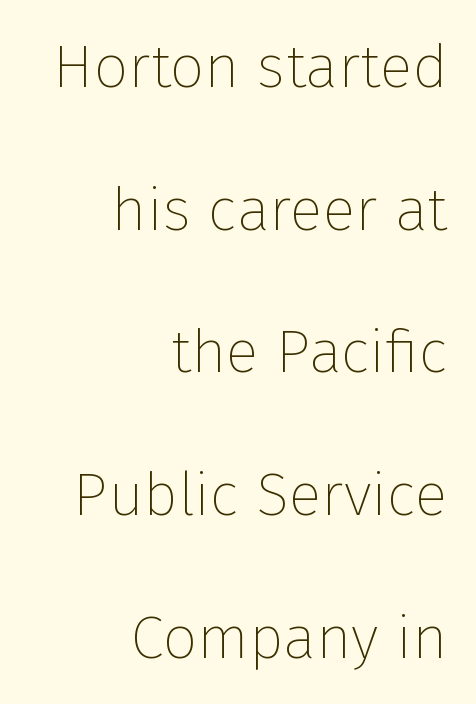
Q: Is the text bold? A: No.
Q: Is the text italic (slanted)? A: No, it is upright.
Q: Is the typeface a serif or a sans-serif typeface? A: Sans-serif.
Q: Is the text underlined? A: No.
Q: How is the paragraph aligned? A: Right-aligned.
Q: Is the spacing between letters normal or unusually wide? A: Normal.
Q: Is the spacing between lines tight, normal or loose? A: Loose.
Q: Width (condensed, normal, or wide)? A: Normal.
Q: Stroke contrast? A: Low.
Q: x-height? A: Medium.
Q: Monospaced? A: No.
